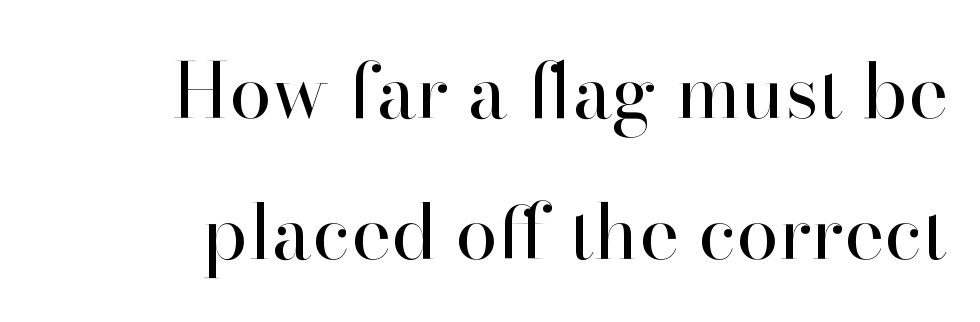
Q: Is the text bold? A: No.
Q: Is the text italic (slanted)? A: No, it is upright.
Q: Is the typeface a serif or a sans-serif typeface? A: Serif.
Q: Is the text underlined? A: No.
Q: How is the paragraph aligned? A: Right-aligned.
Q: Is the spacing between letters normal or unusually wide? A: Normal.
Q: Width (condensed, normal, or wide)? A: Normal.
Q: Stroke contrast? A: High.
Q: x-height? A: Small.
Q: Monospaced? A: No.
